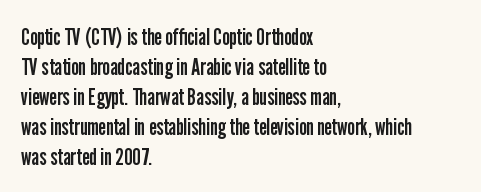
Honestly, there is no underline to notice here at all. The font's upright variant was chosen for this text. Horizontally, the lines are justified to the leading edge only. Bold? No — there's no thickening of the strokes.
